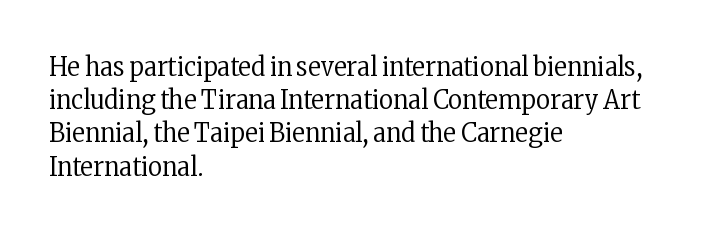
The zone under the glyphs is completely vacant. The passage is arranged the way most books set body copy — flush left. The type sits square on the baseline with zero lean. Weight: in the light-to-regular range. In terms of letterspacing, this is plain default setting.
